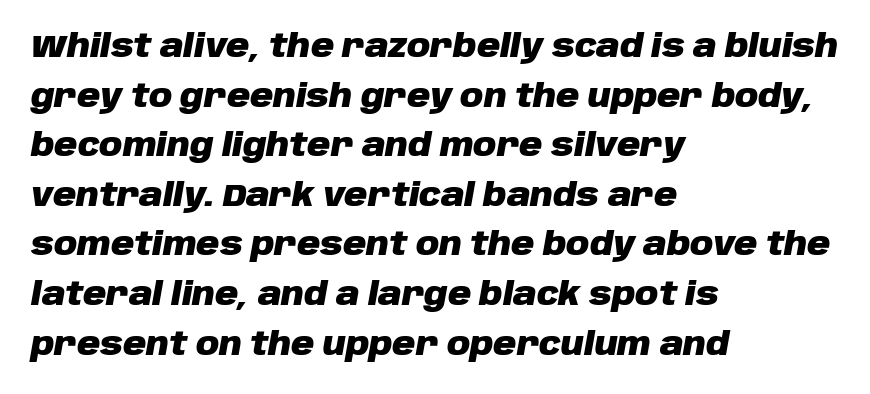
Weight check: bold — yes, fully. Honestly, there is no underline to notice here at all. These lines stack with their left ends in a neat column. The face used here is rendered with its standard letterfit.
